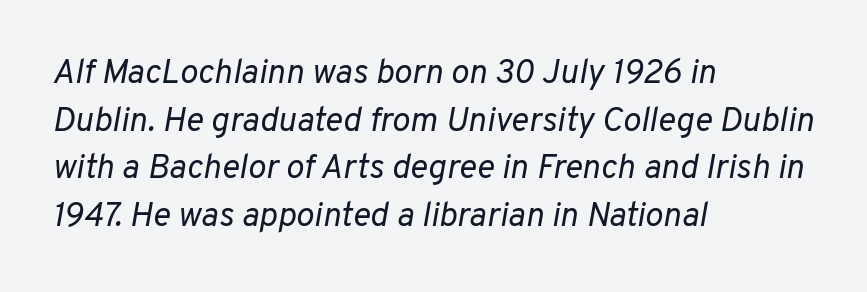
The image shows 34 px regular-weight type, italic (leaning right); set left-aligned, normal line spacing (1.4x), normal letter spacing, not underlined; low stroke contrast and a medium x-height.
